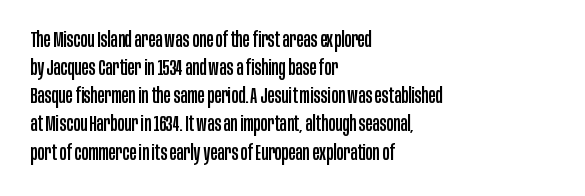
{"italic": "no", "underline": "no", "align": "left", "line_spacing": "normal", "line_spacing_ratio": 1.34, "letter_spacing": "normal", "letter_spacing_em": 0.0, "glyph_px": 21}
